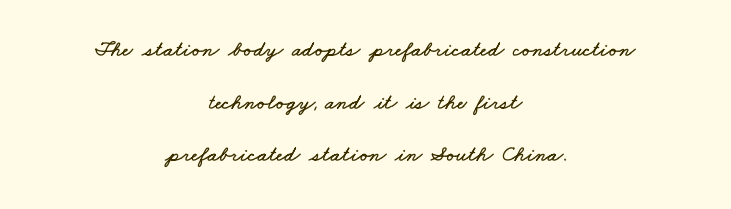
Plain, unruled lines of type. The type is set solid horizontally, with unmodified tracking. Horizontal bands of white between lines are thick stripes. Horizontally, the lines are justified to the midpoint only.
